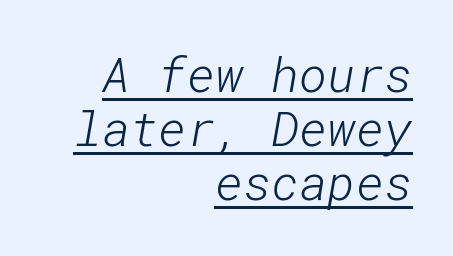
The image shows 48 px light sans-serif type; set right-aligned, tight line spacing (1.13x), normal letter spacing, underlined; low stroke contrast and a medium x-height.
